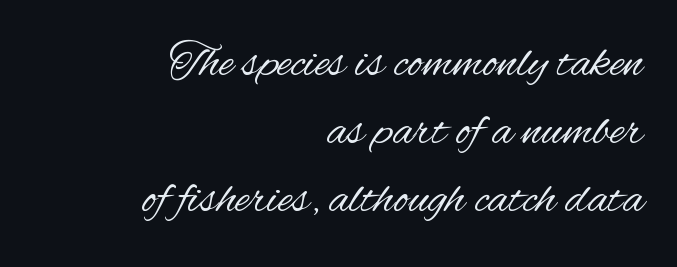
Q: Is the text bold? A: No.
Q: Is the text italic (slanted)? A: Yes.
Q: Is the typeface a serif or a sans-serif typeface? A: Sans-serif.
Q: Is the text underlined? A: No.
Q: How is the paragraph aligned? A: Right-aligned.
Q: Is the spacing between letters normal or unusually wide? A: Normal.
Q: Is the spacing between lines tight, normal or loose? A: Normal.
Q: Width (condensed, normal, or wide)? A: Condensed.
Q: Stroke contrast? A: Medium.
Q: x-height? A: Small.
Q: Monospaced? A: No.
